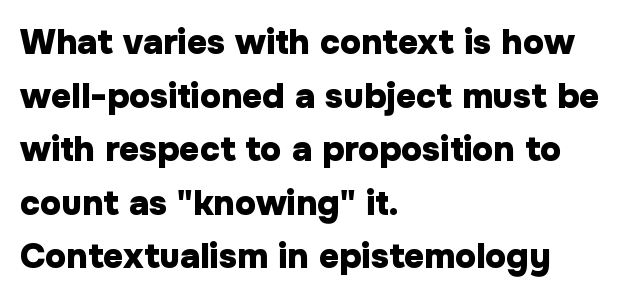
{"serif": "no", "italic": "no", "bold": "yes", "weight": "heavy", "width": "normal", "stroke_contrast": "low", "x_height": "medium", "monospaced": "no", "underline": "no", "align": "left", "line_spacing": "normal", "line_spacing_ratio": 1.53, "letter_spacing": "normal", "letter_spacing_em": 0.0, "glyph_px": 35}
